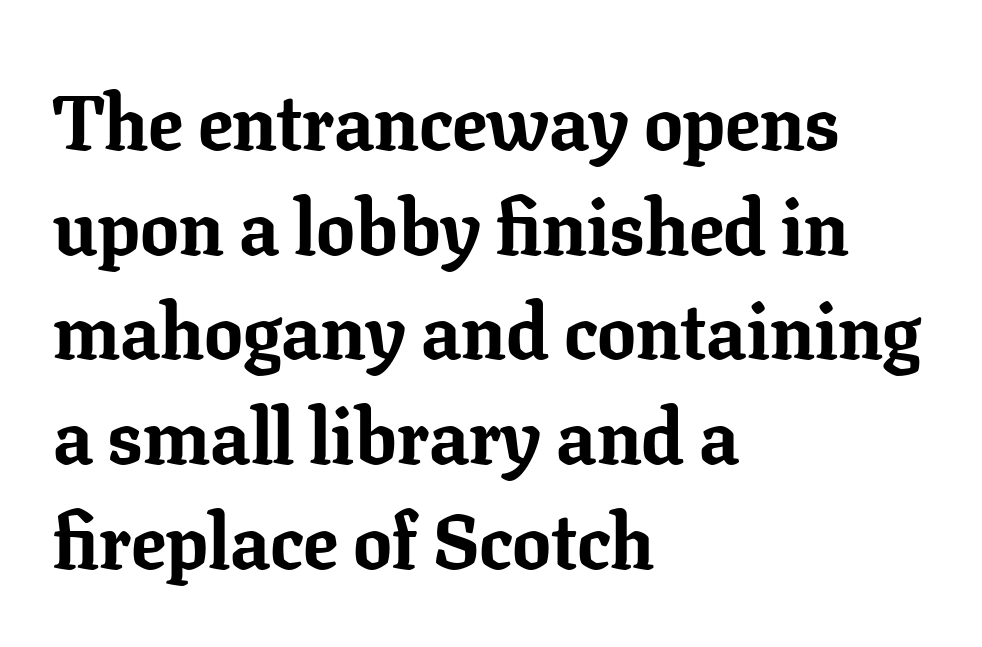
Q: Is the text bold? A: Yes.
Q: Is the text italic (slanted)? A: No, it is upright.
Q: Is the typeface a serif or a sans-serif typeface? A: Serif.
Q: Is the text underlined? A: No.
Q: How is the paragraph aligned? A: Left-aligned.
Q: Is the spacing between letters normal or unusually wide? A: Normal.
Q: Is the spacing between lines tight, normal or loose? A: Normal.
Q: Width (condensed, normal, or wide)? A: Normal.
Q: Stroke contrast? A: Low.
Q: x-height? A: Medium.
Q: Monospaced? A: No.
